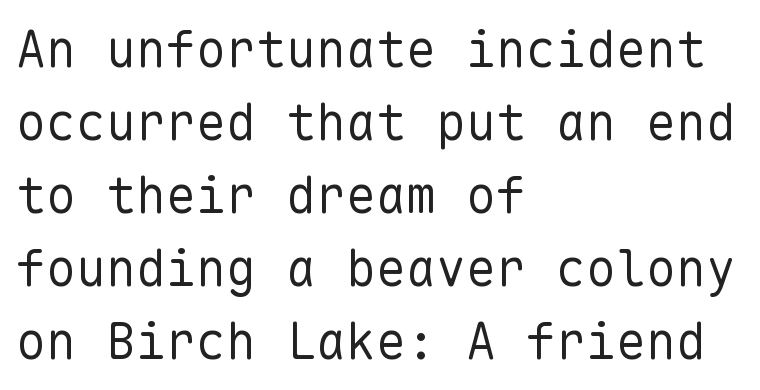
Q: Is the text bold? A: No.
Q: Is the text italic (slanted)? A: No, it is upright.
Q: Is the typeface a serif or a sans-serif typeface? A: Sans-serif.
Q: Is the text underlined? A: No.
Q: How is the paragraph aligned? A: Left-aligned.
Q: Is the spacing between letters normal or unusually wide? A: Normal.
Q: Is the spacing between lines tight, normal or loose? A: Normal.
Q: Width (condensed, normal, or wide)? A: Normal.
Q: Stroke contrast? A: Low.
Q: x-height? A: Medium.
Q: Monospaced? A: Yes.
